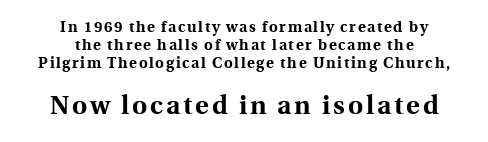
The image shows 26 px bold type, upright; set centered, line spacing 1.19x, not underlined; the second (bottom) block is 1.73x larger.
